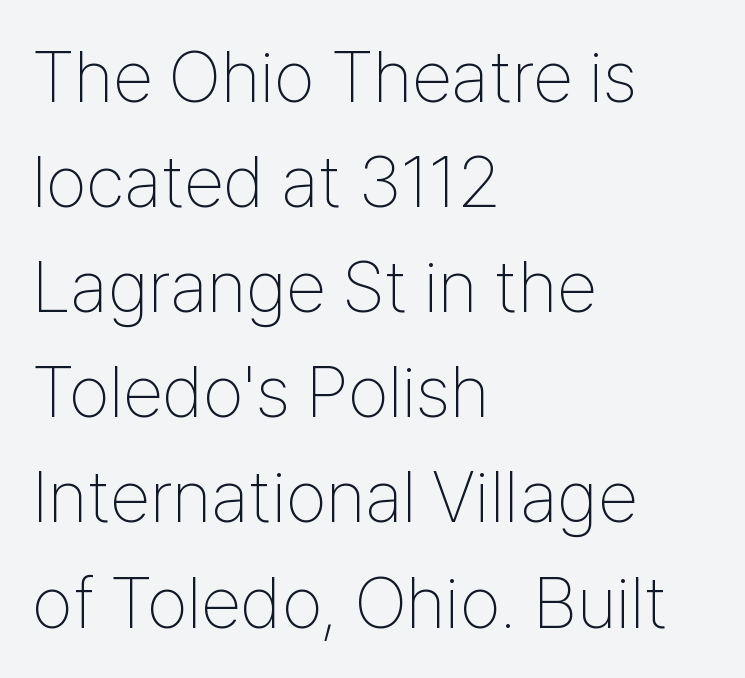
The image shows 73 px thin, condensed sans-serif type, upright; set left-aligned, normal line spacing (1.44x), normal letter spacing, not underlined; low stroke contrast and a medium x-height.
